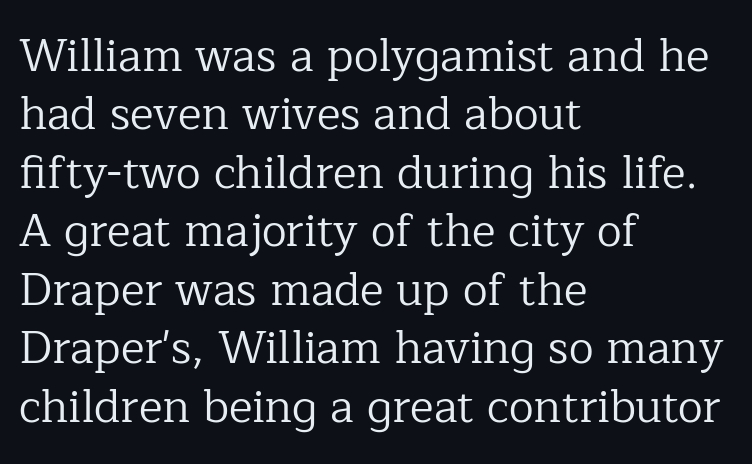
{"serif": "yes", "italic": "no", "bold": "no", "weight": "regular", "width": "normal", "stroke_contrast": "low", "x_height": "medium", "monospaced": "no", "underline": "no", "align": "left", "line_spacing": "normal", "line_spacing_ratio": 1.3, "letter_spacing": "normal", "letter_spacing_em": 0.0, "glyph_px": 45}
